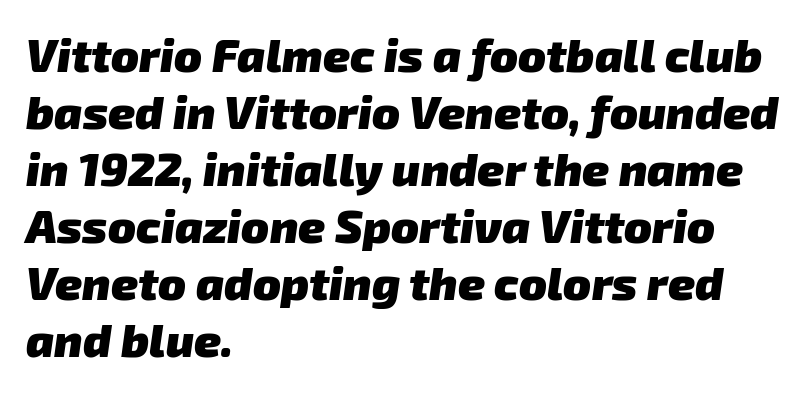
{"serif": "no", "bold": "yes", "weight": "heavy", "width": "normal", "stroke_contrast": "low", "x_height": "medium", "monospaced": "no", "underline": "no", "align": "left", "line_spacing_ratio": 1.24, "letter_spacing": "normal", "letter_spacing_em": 0.0, "glyph_px": 46}
